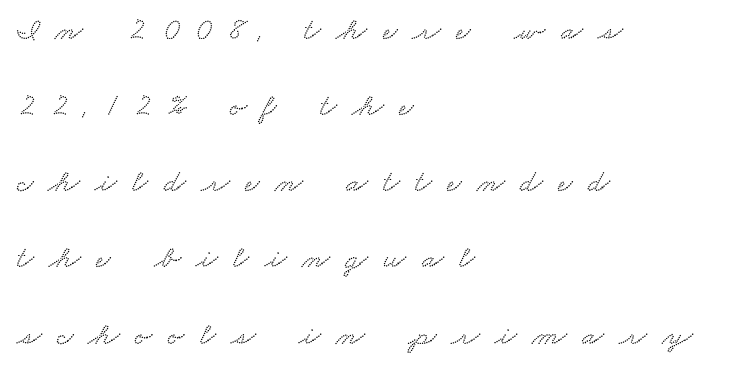
You could only call the tracking loose — the letters float apart. Is this a fixed-width face? No — the glyphs have proportional, varying widths. Horizontal bands of white between lines are thick stripes. Every row of glyphs begins at an identical x-position on the left.
